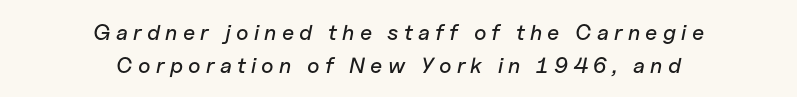
The image shows 22 px text type, italic (leaning right); set centered, normal line spacing (1.48x), unusually wide letter spacing (+0.24 em), not underlined.
